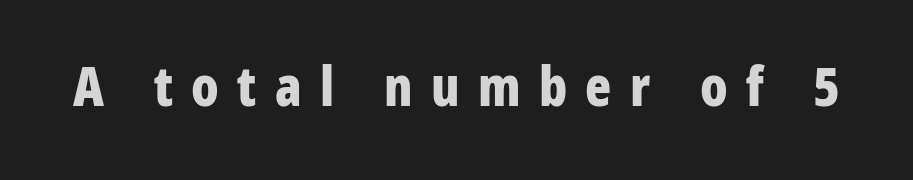
Q: Is the text bold? A: Yes.
Q: Is the text italic (slanted)? A: No, it is upright.
Q: Is the typeface a serif or a sans-serif typeface? A: Sans-serif.
Q: Is the text underlined? A: No.
Q: Is the spacing between letters normal or unusually wide? A: Unusually wide.
Q: Width (condensed, normal, or wide)? A: Condensed.
Q: Stroke contrast? A: Low.
Q: x-height? A: Large.
Q: Monospaced? A: No.
